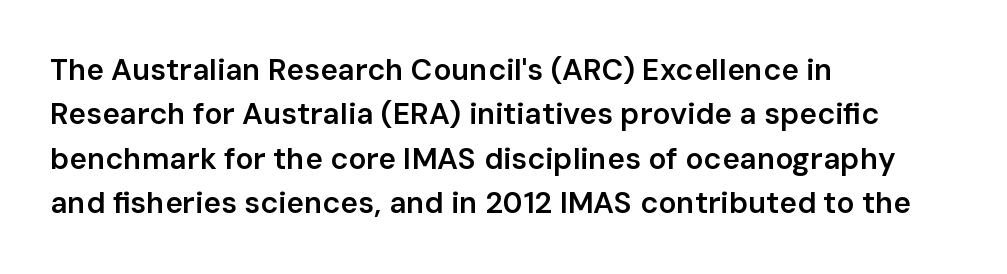
Q: Is the text bold? A: Semi-bold.
Q: Is the text italic (slanted)? A: No, it is upright.
Q: Is the typeface a serif or a sans-serif typeface? A: Sans-serif.
Q: Is the text underlined? A: No.
Q: How is the paragraph aligned? A: Left-aligned.
Q: Is the spacing between letters normal or unusually wide? A: Normal.
Q: Is the spacing between lines tight, normal or loose? A: Normal.
Q: Width (condensed, normal, or wide)? A: Normal.
Q: Stroke contrast? A: Low.
Q: x-height? A: Medium.
Q: Monospaced? A: No.
